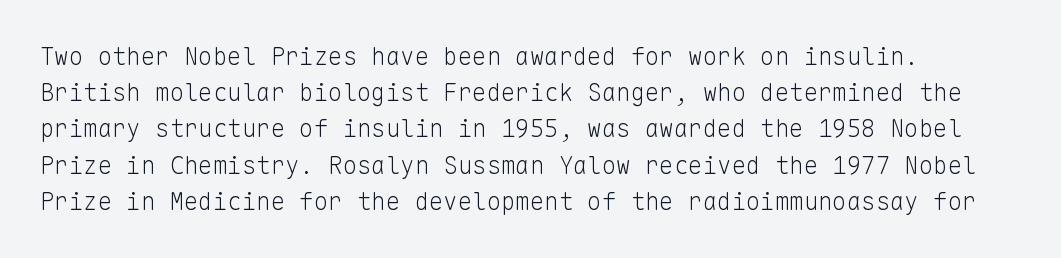
Q: Is the text bold? A: No.
Q: Is the text italic (slanted)? A: No, it is upright.
Q: Is the text underlined? A: No.
Q: How is the paragraph aligned? A: Left-aligned.
Q: Is the spacing between letters normal or unusually wide? A: Normal.
Q: Is the spacing between lines tight, normal or loose? A: Normal.
